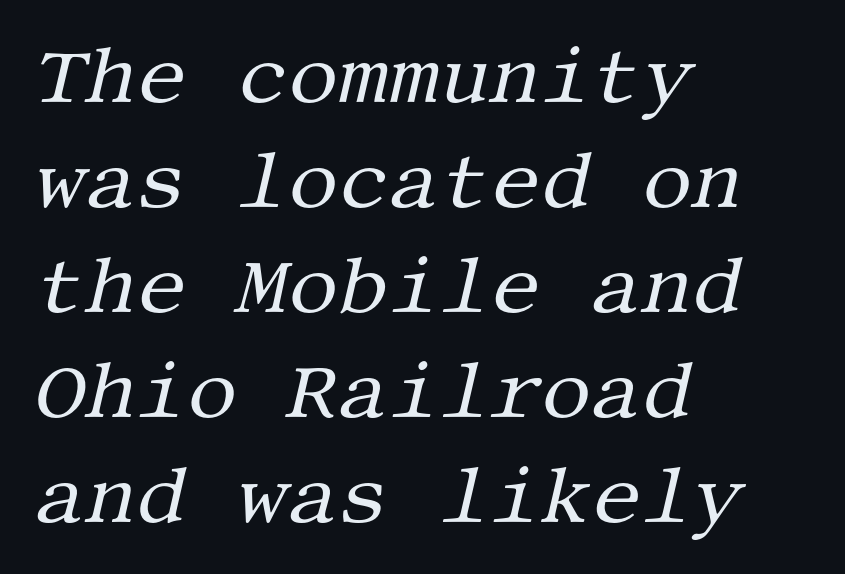
The image shows 79 px regular-weight serif type, italic (leaning right); set left-aligned, normal line spacing (1.33x), normal letter spacing, not underlined; medium stroke contrast and a large x-height.
